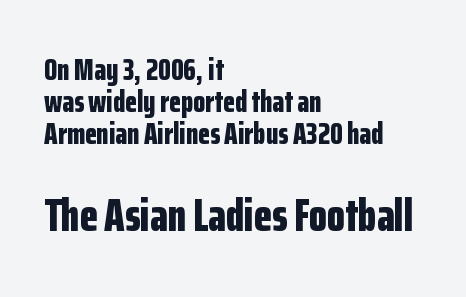
The image shows 47 px bold, condensed sans-serif type, upright; set left-aligned, tight line spacing (1.03x), normal letter spacing, not underlined; the second (bottom) block is 1.52x larger; low stroke contrast and a medium x-height.
